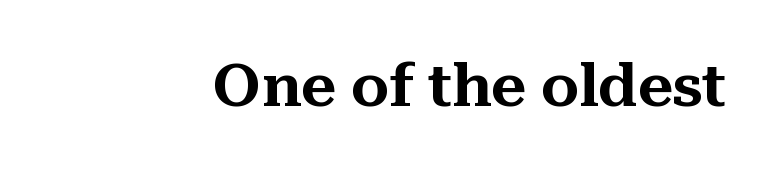
{"serif": "yes", "italic": "no", "width": "normal", "stroke_contrast": "medium", "x_height": "medium", "monospaced": "no", "underline": "no", "letter_spacing": "normal", "letter_spacing_em": 0.0, "glyph_px": 60}
